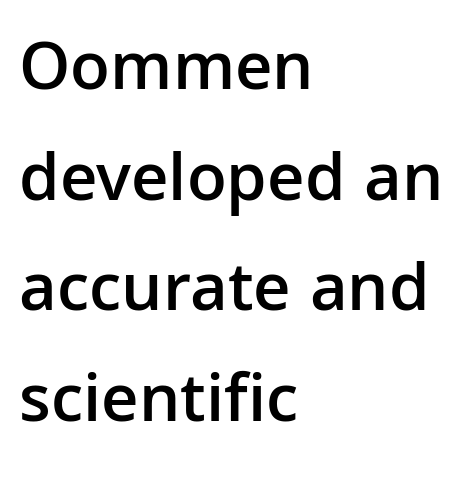
A typesetter would call this proportional, since set widths differ per character. This block has exactly the height ordinary leading produces. All the whitespace from short lines collects on the right. Unmarked baselines from the first word to the last. Slightly chunky letters — semibold, I'd say, not full bold.
